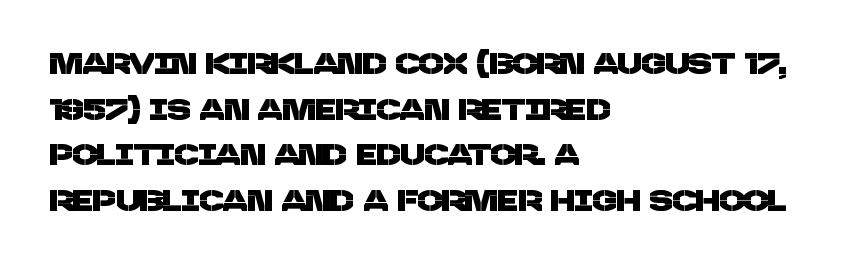
{"serif": "no", "width": "normal", "stroke_contrast": "low", "x_height": "large", "monospaced": "no", "underline": "no", "align": "left", "line_spacing": "normal", "line_spacing_ratio": 1.57, "letter_spacing": "normal", "letter_spacing_em": 0.0, "glyph_px": 29}
